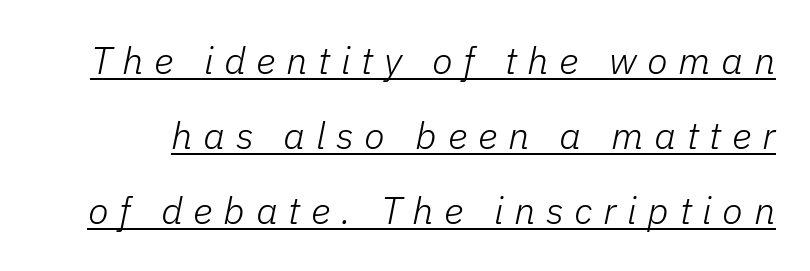
{"italic": "yes", "lean": "right", "slant_degrees": 11, "bold": "no", "weight": "light", "width": "normal", "stroke_contrast": "low", "x_height": "medium", "monospaced": "no", "underline": "yes", "line_spacing": "loose", "line_spacing_ratio": 1.98, "letter_spacing": "wide", "letter_spacing_em": 0.28, "glyph_px": 38}
